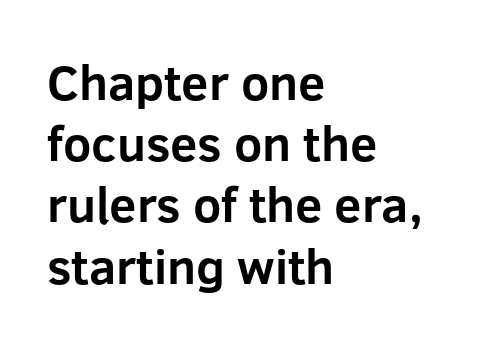
A typesetter would label this face a sans. The text block is weighted toward the left margin, trailing off unevenly rightward. Chunky letters — that's bold for sure. Note the varied advance widths — an 'i' is clearly narrower than an 'm'. This sample uses plain, unmodified letter spacing.
